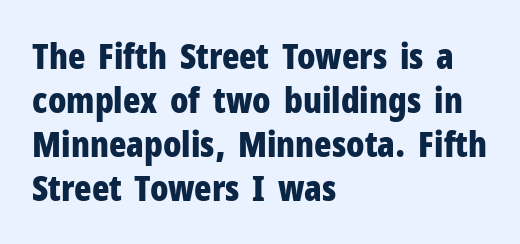
Q: Is the text bold? A: Yes.
Q: Is the text italic (slanted)? A: No, it is upright.
Q: Is the typeface a serif or a sans-serif typeface? A: Sans-serif.
Q: Is the text underlined? A: No.
Q: How is the paragraph aligned? A: Left-aligned.
Q: Is the spacing between letters normal or unusually wide? A: Normal.
Q: Width (condensed, normal, or wide)? A: Condensed.
Q: Stroke contrast? A: Low.
Q: x-height? A: Medium.
Q: Monospaced? A: No.
